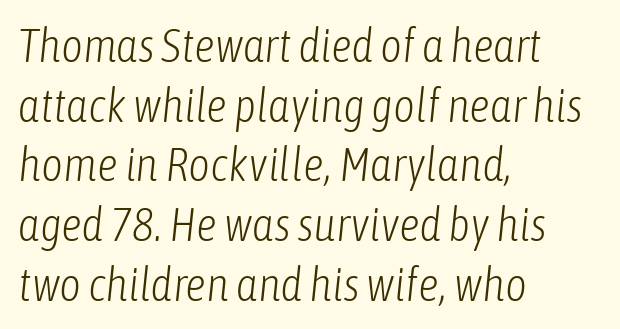
The characters are drawn with everyday or finer stroke widths. The line texture is even and compact thanks to regular tracking. Descenders hang freely into open space. Varying glyph widths throughout — classic text-font behaviour. In terms of posture, this sample is oblique.
